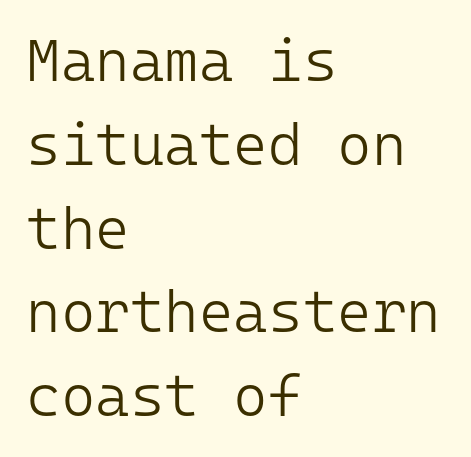
Nothing unusual about the tracking: characters are spaced as the font intends. Fixed-width glyphs throughout — classic coding-font behaviour. Stem width sits at or under what a default text font uses. The typesetter chose a ragged-right arrangement here.
